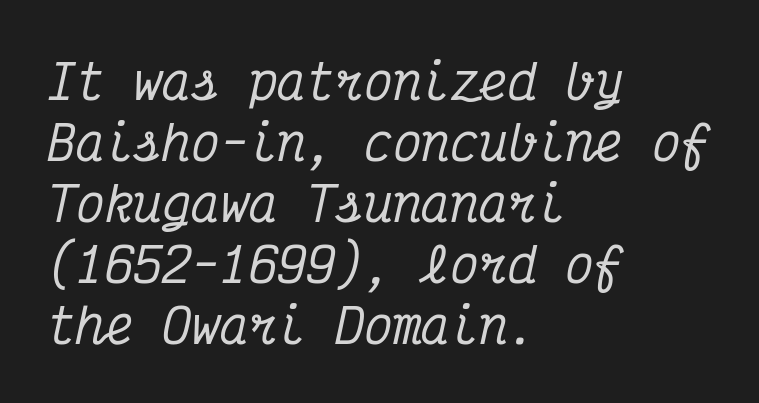
The face used here is monospaced, like something from a code editor. Every character sits at an angle, as italics do. Little horizontal feet cap the strokes, marking this as serif type. This rendering uses left alignment, leaving the right contour irregular.
